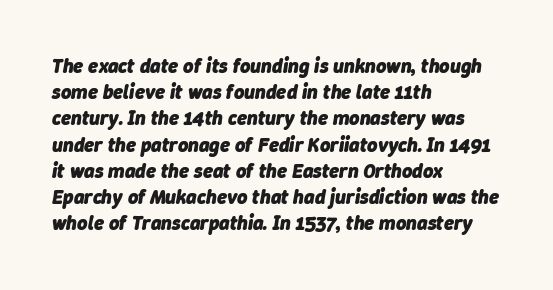
The image shows 20 px bold type, italic (leaning right); set left-aligned, normal line spacing (1.31x), normal letter spacing, not underlined.
